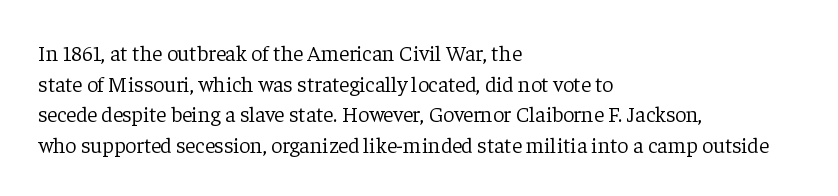
Here the glyphs are tracked normally, forming tight word shapes. This sample keeps an unexceptional amount of space between lines. Every character sits straight up, as roman type does. Each stroke keeps to a modest, everyday thickness or less. This rendering uses left alignment, leaving the right contour irregular. Descenders are the only things crossing below the line.
